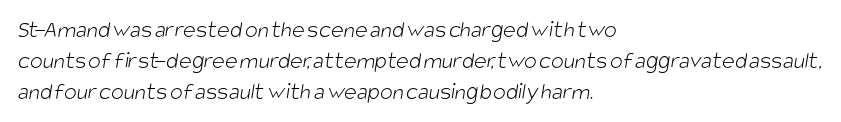
The image shows 24 px text type; set left-aligned, normal line spacing (1.3x), normal letter spacing, not underlined.
